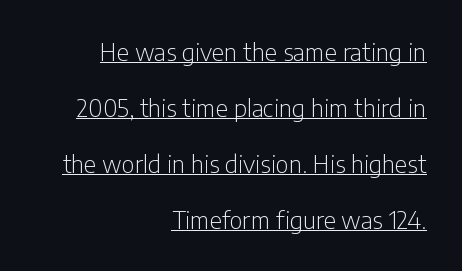
{"italic": "no", "bold": "no", "underline": "yes", "align": "right", "line_spacing": "loose", "line_spacing_ratio": 2.33, "letter_spacing": "normal", "letter_spacing_em": 0.0, "glyph_px": 24}
